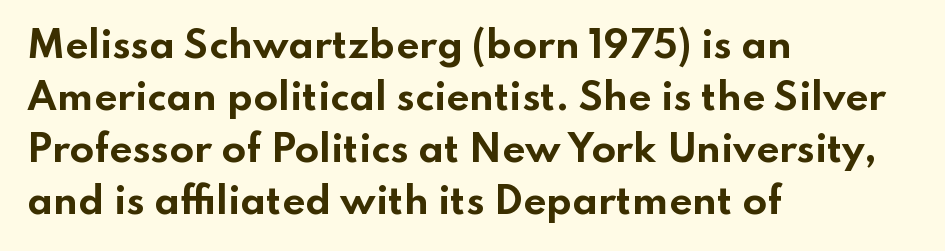
Any mark beneath the type? The region is blank. The text was rendered using a sans face with plain stroke endings. The strokes are fattened all the way to bold. You could call the tracking neutral — neither tight nor loose.
